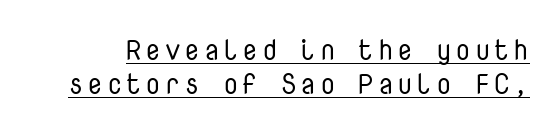
Q: Is the text bold? A: No.
Q: Is the text italic (slanted)? A: No, it is upright.
Q: Is the typeface a serif or a sans-serif typeface? A: Sans-serif.
Q: Is the text underlined? A: Yes.
Q: Width (condensed, normal, or wide)? A: Normal.
Q: Stroke contrast? A: Low.
Q: x-height? A: Medium.
Q: Monospaced? A: Yes.
